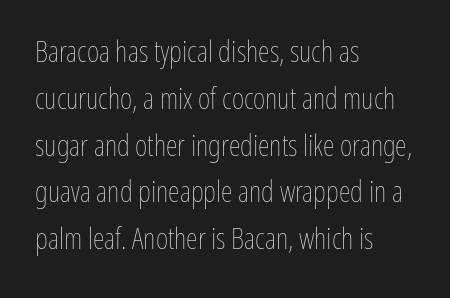
Weight: in the light-to-regular range. The rendering uses a moderate line-height, typical for paragraphs. A typesetter would mark this as roman, not italic. The strip under each line holds only bare page. The letters advance in unequal steps, a hallmark of proportional type.
